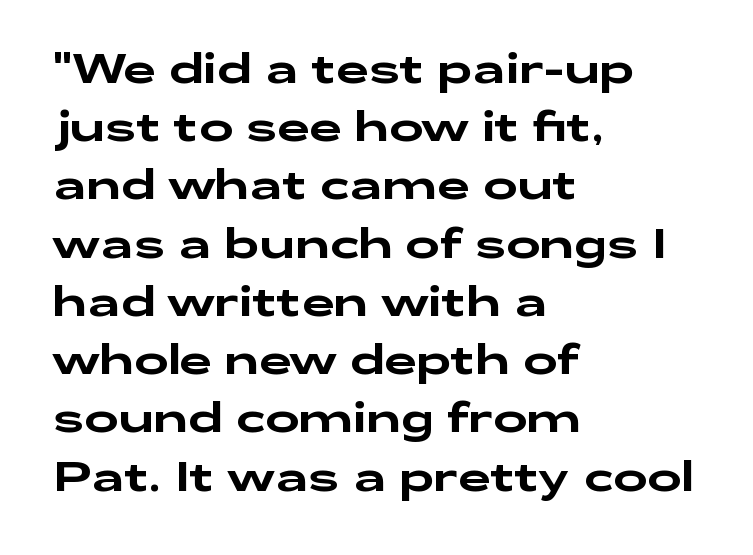
Spacing verdict: proportional, widths tailored to each character. Standard letterfit; no display-style spreading of the glyphs. The rows are spaced the way most documents space them. Plain, unruled lines of type. This sample is left-justified, so line endings fall wherever the words run out.
